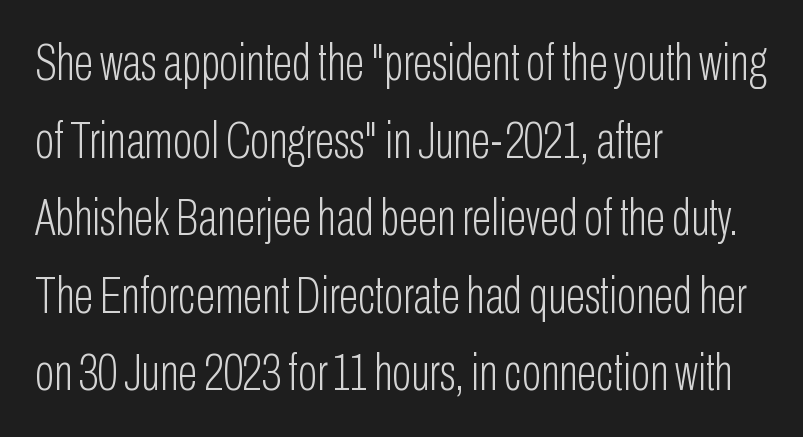
{"serif": "no", "italic": "no", "bold": "no", "weight": "light", "width": "condensed", "stroke_contrast": "low", "x_height": "medium", "monospaced": "no", "underline": "no", "align": "left", "line_spacing": "normal", "line_spacing_ratio": 1.52, "letter_spacing": "normal", "letter_spacing_em": 0.0, "glyph_px": 51}
